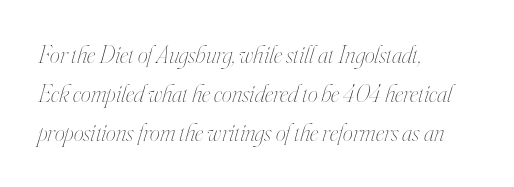
The image shows 25 px text type, italic (leaning right); set left-aligned, normal line spacing (1.57x), normal letter spacing, not underlined.
